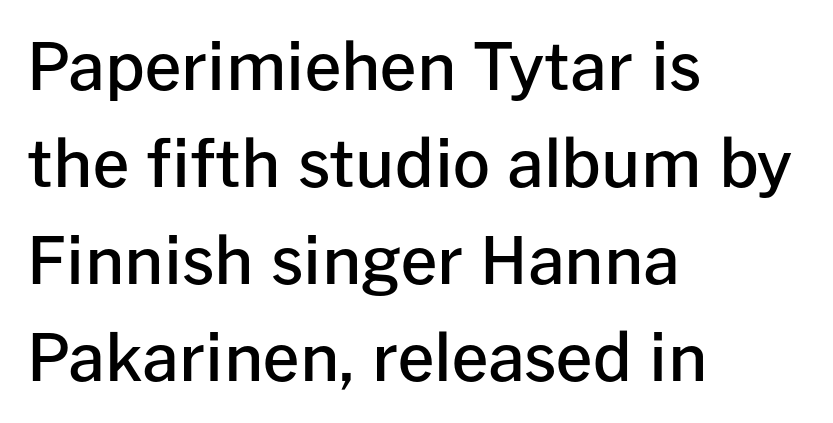
Alignment: flush left. Upright lettering throughout. Varying glyph widths throughout — classic text-font behaviour. Only glyphs here, with clear space below each row. The type family on display is of the sans-serif kind. In terms of weight, the rendering is demibold, just under bold.
